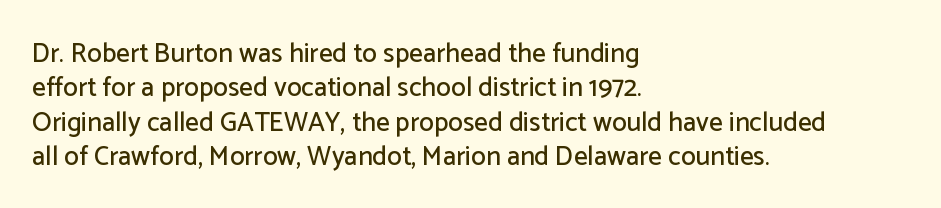
{"italic": "no", "underline": "no", "align": "left", "line_spacing": "normal", "line_spacing_ratio": 1.27, "letter_spacing": "normal", "letter_spacing_em": 0.0, "glyph_px": 27}
